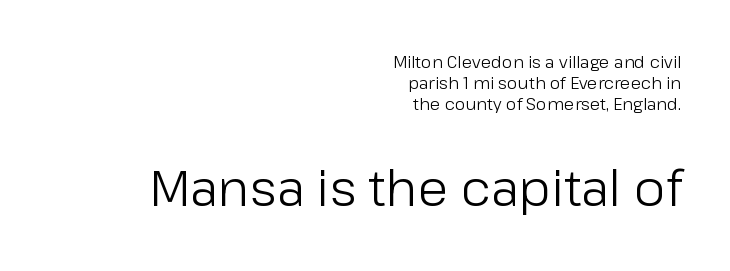
{"serif": "no", "italic": "no", "bold": "no", "weight": "light", "width": "normal", "stroke_contrast": "low", "x_height": "medium", "monospaced": "no", "underline": "no", "align": "right", "line_spacing_ratio": 1.24, "letter_spacing": "normal", "letter_spacing_em": 0.0, "larger_block": "second", "size_ratio": 2.94, "glyph_px": 50}
